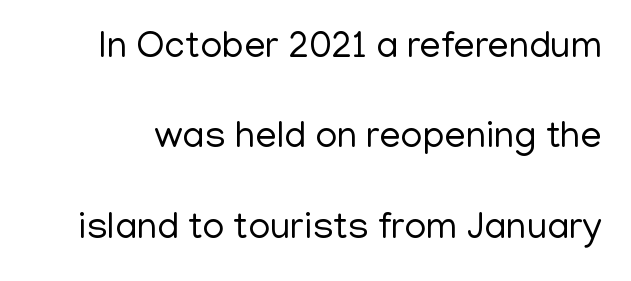
The image shows 38 px regular-weight sans-serif type, upright; set loose line spacing (2.38x), normal letter spacing, not underlined; low stroke contrast and a medium x-height.
